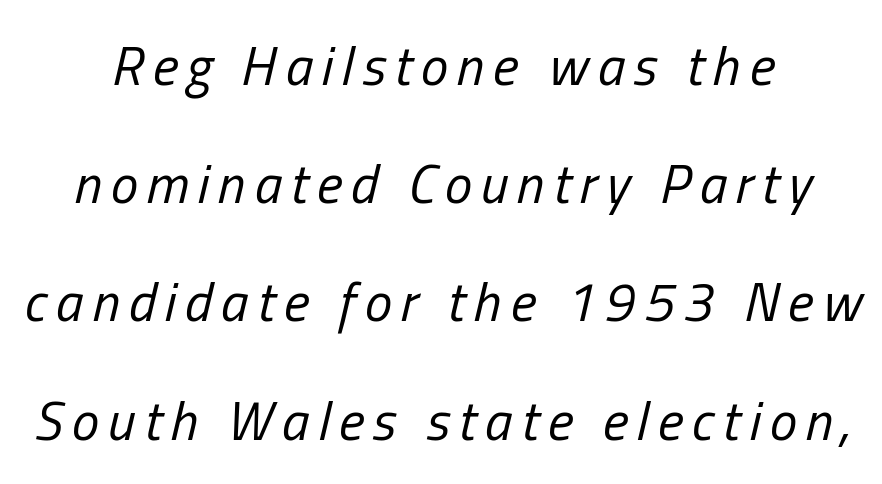
The rendering uses natural spacing where letterforms have individual widths. Each row of text sits above clean, open space. A typesetter would mark this as italic. Typeset on center — no edge is straight. Vertical stems look standard width or narrower in stroke.
